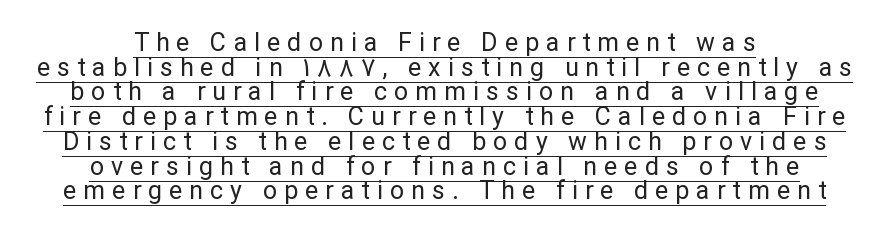
You can see a thin bar hugging the bottom of the glyphs. Each word looks stretched out because of the extra space between its letters. What's the leading like? Squeezed, with rows nearly overlapping. The weight tops out at a normal text grade. Each line is balanced around a shared central axis.
